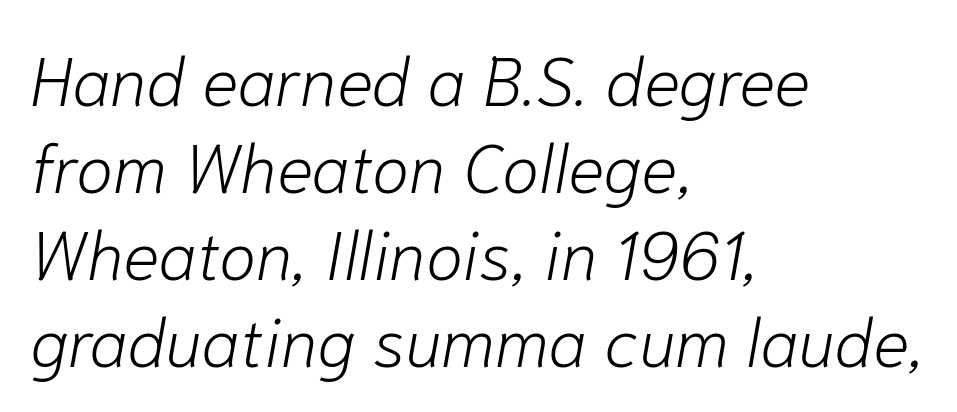
These glyphs show unthickened strokes, regular width or finer. Tracking here is standard; glyphs follow each other at the usual distance. Rule under the text: the space is simply empty. Is the type slanted? Yes — the strokes lean at a clear angle.
